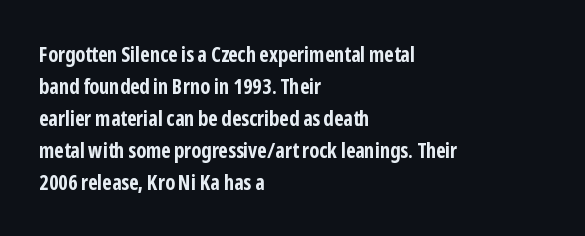
{"italic": "no", "bold": "yes", "underline": "no", "align": "left", "line_spacing": "normal", "line_spacing_ratio": 1.52, "letter_spacing": "normal", "letter_spacing_em": 0.0, "glyph_px": 21}
